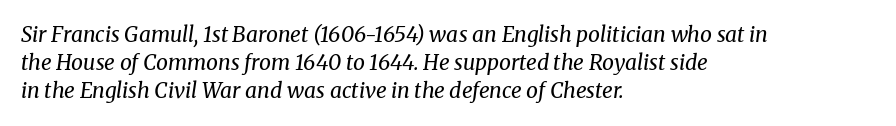
{"italic": "yes", "lean": "right", "slant_degrees": 8, "bold": "no", "underline": "no", "align": "left", "line_spacing": "normal", "line_spacing_ratio": 1.34, "letter_spacing": "normal", "letter_spacing_em": 0.0, "glyph_px": 21}
